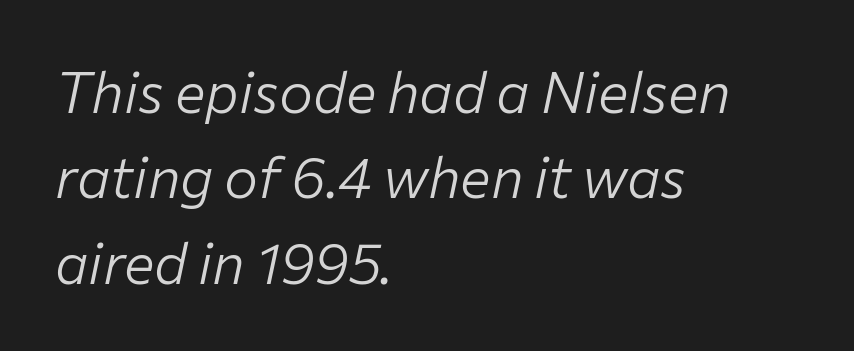
The image shows 57 px light type, italic (leaning right); set left-aligned, normal line spacing (1.5x), normal letter spacing, not underlined; low stroke contrast and a medium x-height.
